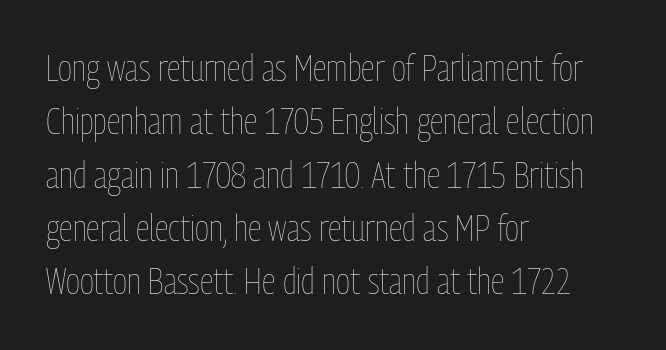
The image shows 36 px thin, condensed type, upright; set left-aligned, normal line spacing (1.48x), normal letter spacing, not underlined; low stroke contrast and a medium x-height.
